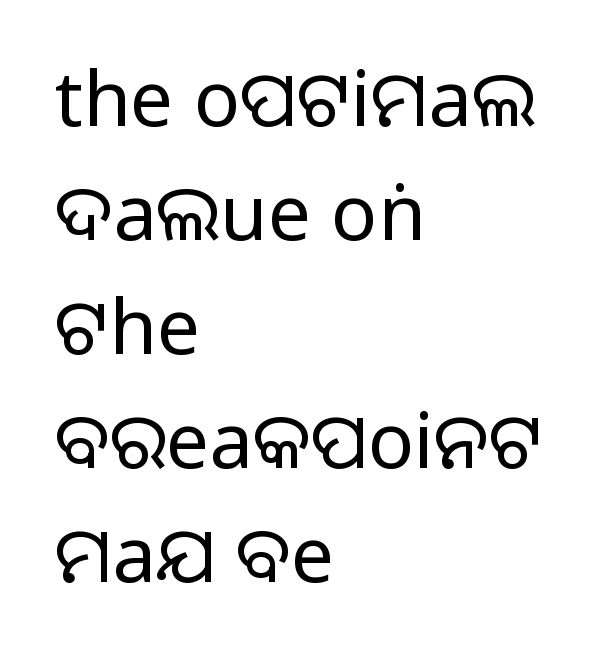
The image shows 77 px regular-weight sans-serif type, upright; set left-aligned, normal line spacing (1.48x), normal letter spacing, not underlined; low stroke contrast and a large x-height.
